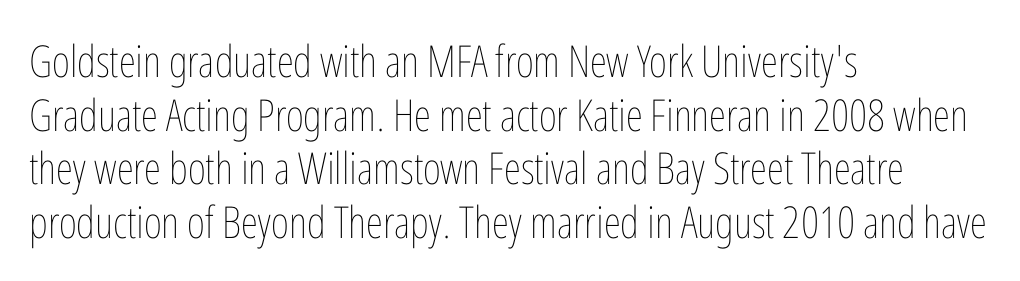
The image shows 44 px thin, condensed type, upright; set left-aligned, line spacing 1.22x, normal letter spacing, not underlined; low stroke contrast and a medium x-height.
